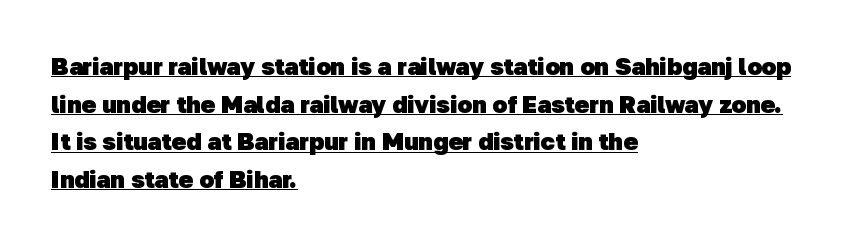
{"bold": "yes", "underline": "yes", "align": "left", "line_spacing": "normal", "line_spacing_ratio": 1.57, "letter_spacing": "normal", "letter_spacing_em": 0.0, "glyph_px": 24}
